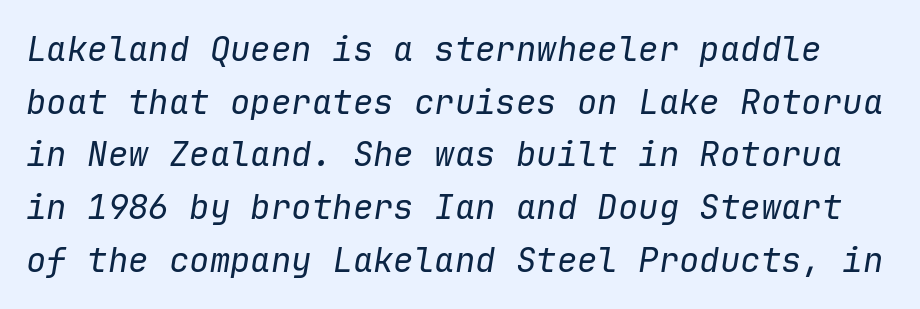
The rendering applies a slant to the glyphs. Vertically, the passage feels balanced, rows spaced as you'd expect. Nobody touched the tracking dial on this one. Lines of text with bare space underneath. Spacing verdict: monospaced, one width for all characters.
